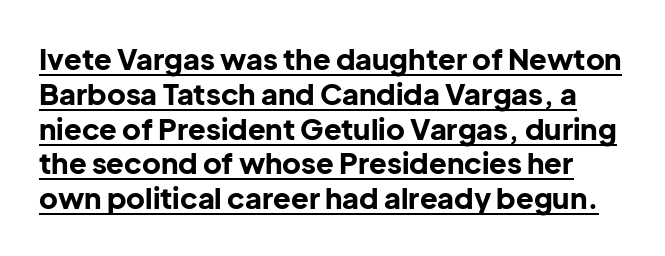
{"serif": "no", "italic": "no", "bold": "yes", "weight": "bold", "width": "normal", "stroke_contrast": "low", "x_height": "medium", "monospaced": "no", "underline": "yes", "line_spacing_ratio": 1.2, "letter_spacing": "normal", "letter_spacing_em": 0.0, "glyph_px": 29}
